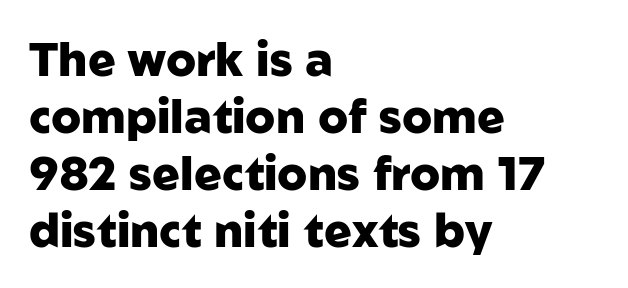
Type without underlining. The designer went with a sans here, leaving each stem footless. The type sits square on the baseline with zero lean. One-word summary of the alignment: left.
